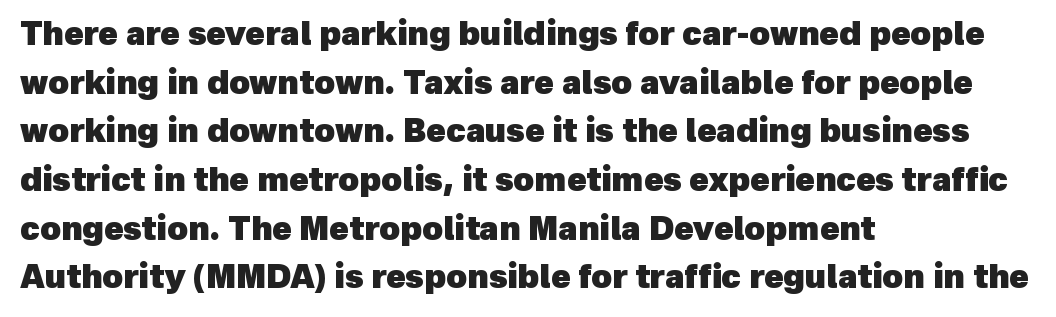
{"serif": "no", "bold": "yes", "weight": "heavy", "width": "normal", "x_height": "medium", "monospaced": "no", "underline": "no", "align": "left", "line_spacing": "normal", "line_spacing_ratio": 1.52, "letter_spacing": "normal", "letter_spacing_em": 0.0, "glyph_px": 32}
